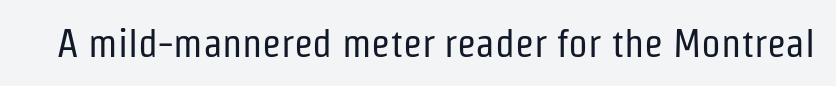
The image shows 39 px regular-weight, condensed sans-serif type, upright; set normal letter spacing, not underlined; low stroke contrast and a medium x-height.
